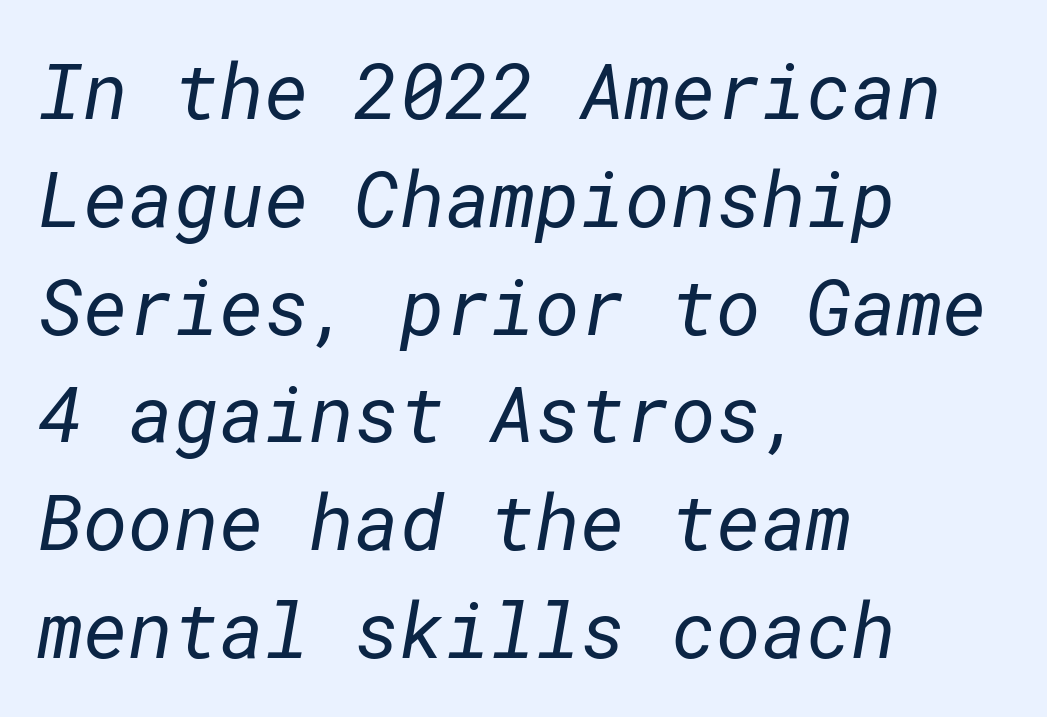
Notice how the passage keeps a crisp vertical edge on the left only. Each letter's strokes conclude bluntly, with no projecting serifs. Spacing between characters is what you'd get straight out of the box. Descenders are the only things crossing below the line. These lines sit exactly where default settings would place them. Weight: in the light-to-regular range.
